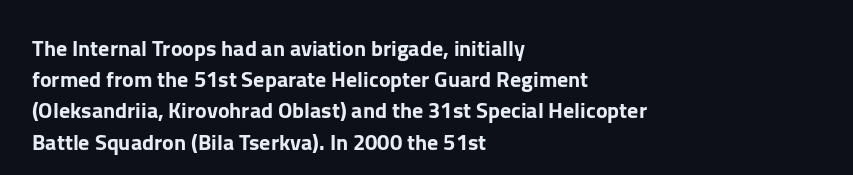
Nope, not italic — everything's standing straight. You could call the tracking neutral — neither tight nor loose. Descenders hang freely into open space. Vertical spacing — default. The compositor pushed each line to the left boundary.
